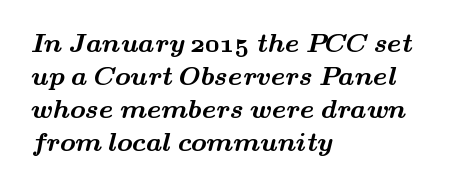
{"bold": "yes", "underline": "no", "align": "left", "line_spacing": "normal", "line_spacing_ratio": 1.27, "letter_spacing": "normal", "letter_spacing_em": 0.0, "glyph_px": 26}
